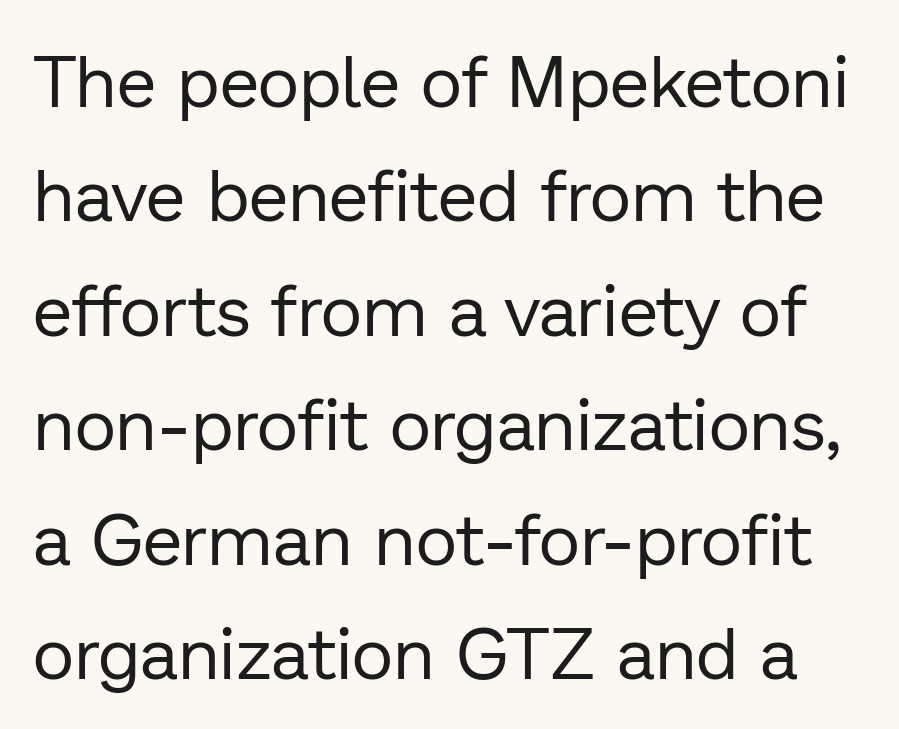
The image shows 72 px regular-weight sans-serif type, upright; set normal line spacing (1.59x), normal letter spacing, not underlined; low stroke contrast and a medium x-height.
